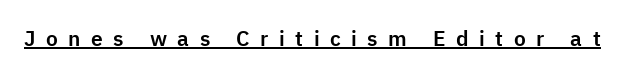
Q: Is the text italic (slanted)? A: No, it is upright.
Q: Is the text underlined? A: Yes.
Q: Is the spacing between letters normal or unusually wide? A: Unusually wide.
